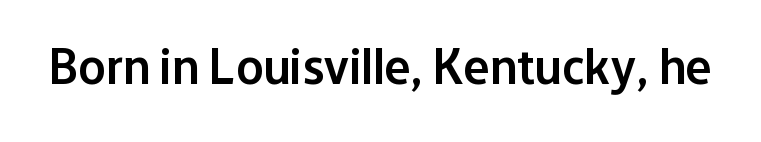
The image shows 50 px semibold sans-serif type, upright; set normal letter spacing, not underlined; low stroke contrast and a medium x-height.
